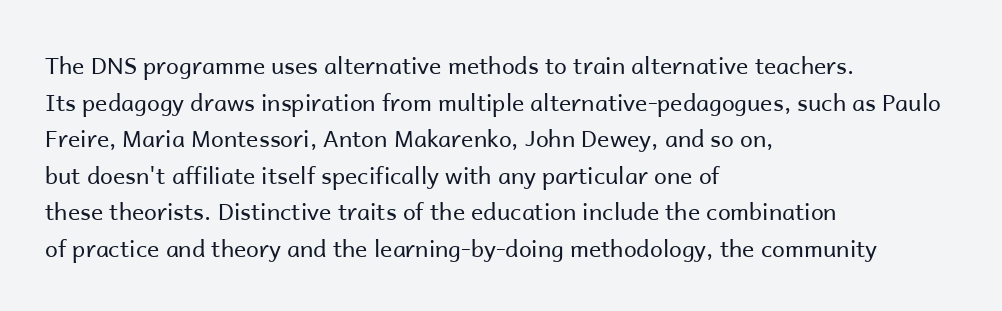
The image shows 23 px text type, upright; set left-aligned, normal line spacing (1.59x), normal letter spacing, not underlined.
